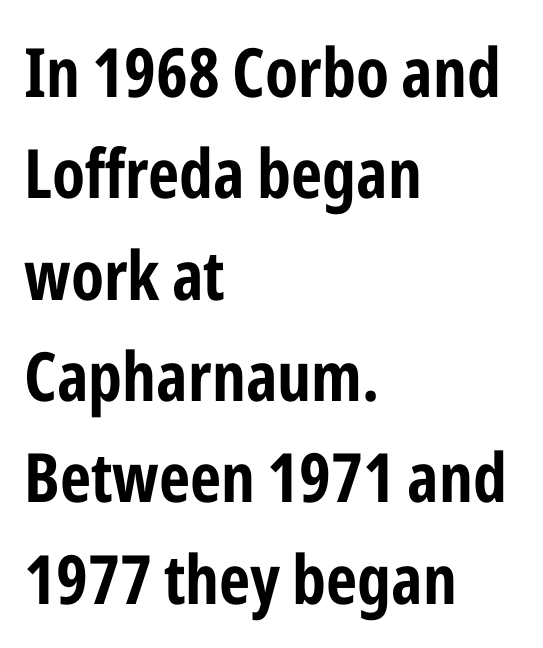
{"serif": "no", "italic": "no", "bold": "yes", "weight": "bold", "width": "condensed", "stroke_contrast": "low", "x_height": "medium", "monospaced": "no", "underline": "no", "align": "left", "line_spacing": "normal", "line_spacing_ratio": 1.49, "letter_spacing": "normal", "letter_spacing_em": 0.0, "glyph_px": 68}
